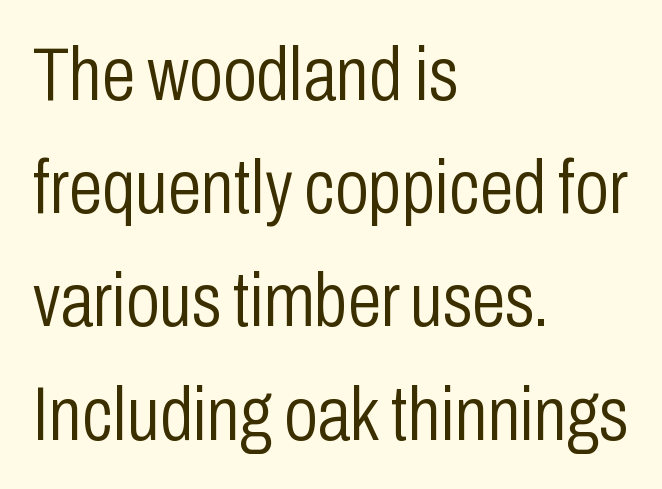
In terms of leading, this rendering sits right in the middle. Notice how the stems are strictly vertical — no italics here. Caption: standard tracking, unaltered. You could not count columns in this text — the font is proportionally spaced. This rendering employs a face without finishing strokes, i.e., a sans-serif.
